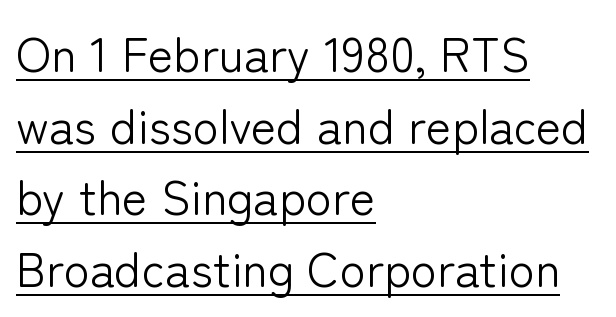
{"serif": "no", "italic": "no", "bold": "no", "weight": "light", "width": "normal", "stroke_contrast": "low", "x_height": "medium", "monospaced": "no", "underline": "yes", "align": "left", "line_spacing": "normal", "line_spacing_ratio": 1.49, "letter_spacing": "normal", "letter_spacing_em": 0.0, "glyph_px": 48}
